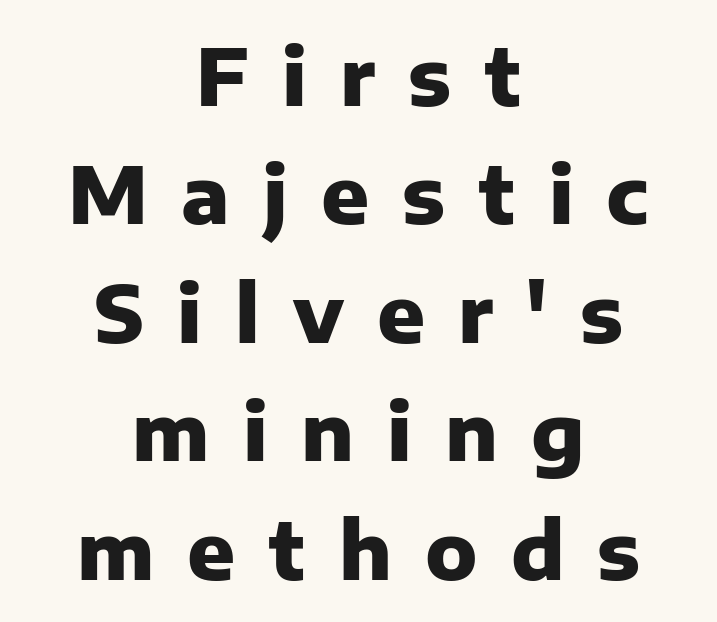
Q: Is the text bold? A: Yes.
Q: Is the text italic (slanted)? A: No, it is upright.
Q: Is the typeface a serif or a sans-serif typeface? A: Sans-serif.
Q: Is the text underlined? A: No.
Q: How is the paragraph aligned? A: Centered.
Q: Is the spacing between letters normal or unusually wide? A: Unusually wide.
Q: Is the spacing between lines tight, normal or loose? A: Normal.
Q: Width (condensed, normal, or wide)? A: Normal.
Q: Stroke contrast? A: Low.
Q: x-height? A: Medium.
Q: Monospaced? A: No.
